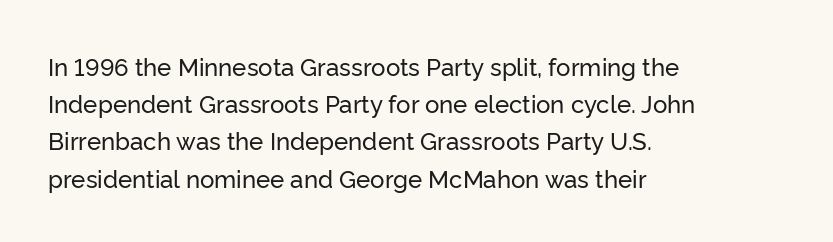
Q: Is the text italic (slanted)? A: No, it is upright.
Q: Is the text underlined? A: No.
Q: How is the paragraph aligned? A: Left-aligned.
Q: Is the spacing between letters normal or unusually wide? A: Normal.
Q: Is the spacing between lines tight, normal or loose? A: Normal.
